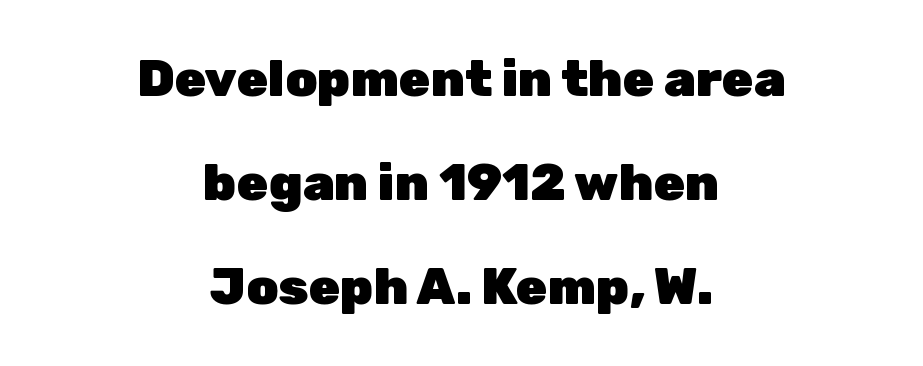
{"serif": "no", "italic": "no", "bold": "yes", "weight": "heavy", "width": "normal", "stroke_contrast": "low", "x_height": "medium", "monospaced": "no", "underline": "no", "align": "center", "line_spacing": "loose", "line_spacing_ratio": 2.04, "letter_spacing": "normal", "letter_spacing_em": 0.0, "glyph_px": 51}
